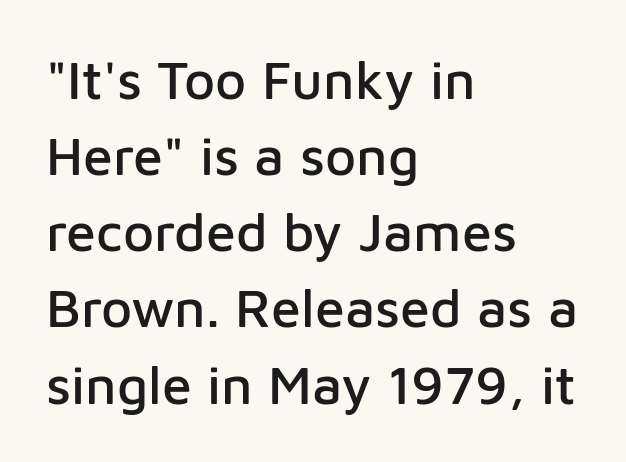
The typography opts for an upright posture over an oblique one. The leading is moderate, giving the passage an even texture. The passage shown is typed in a proportional face where columns would drift. A bare baseline throughout the passage. Default kerning and tracking; the words read as compact shapes. Leftover space on each line is placed entirely after the last word.
